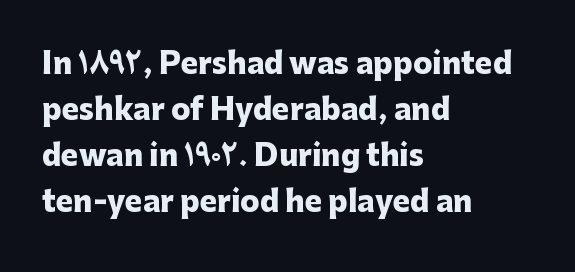
The image shows 29 px heavy sans-serif type, upright; set left-aligned, normal line spacing (1.59x), normal letter spacing, not underlined; low stroke contrast and a medium x-height.
